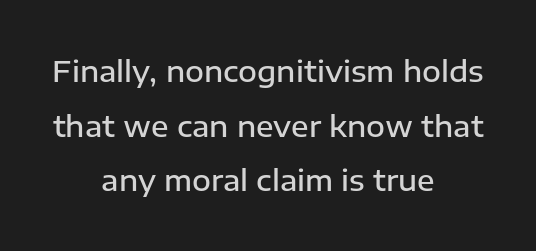
{"serif": "no", "italic": "no", "bold": "semi", "weight": "semibold", "width": "normal", "stroke_contrast": "low", "x_height": "medium", "monospaced": "no", "underline": "no", "align": "center", "line_spacing_ratio": 1.88, "letter_spacing": "normal", "letter_spacing_em": 0.0, "glyph_px": 29}
